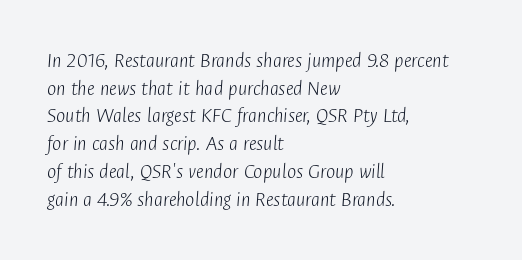
Q: Is the text bold? A: No.
Q: Is the text italic (slanted)? A: Yes, it leans right by about 4 degrees.
Q: Is the text underlined? A: No.
Q: How is the paragraph aligned? A: Left-aligned.
Q: Is the spacing between letters normal or unusually wide? A: Normal.
Q: Is the spacing between lines tight, normal or loose? A: Normal.
